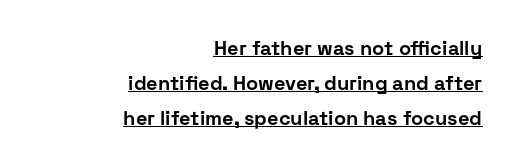
The image shows 20 px bold type, upright; set right-aligned, line spacing 1.74x, normal letter spacing, underlined.
